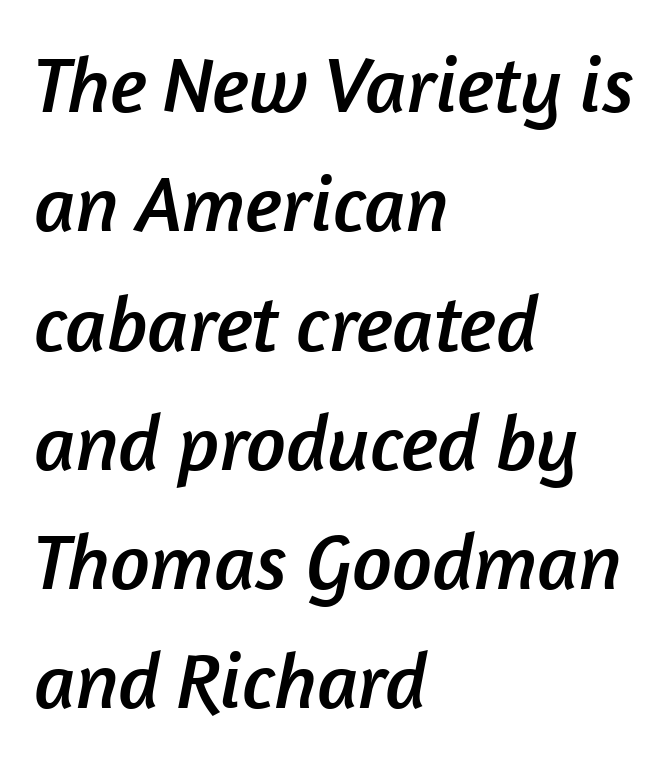
The image shows 79 px sans-serif type; set left-aligned, normal line spacing (1.51x), normal letter spacing, not underlined; low stroke contrast and a medium x-height.
